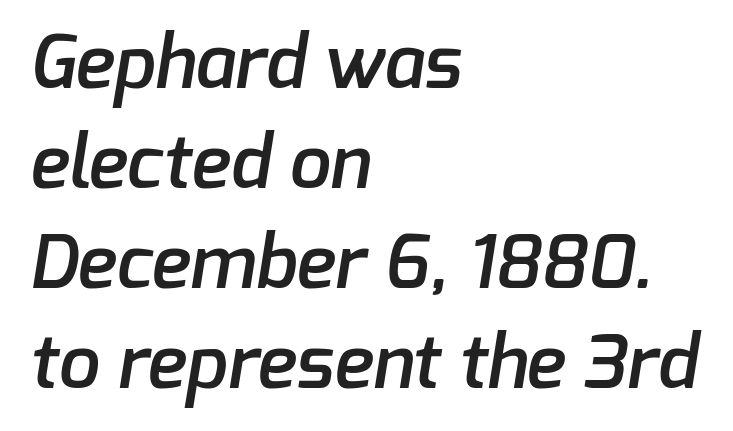
The image shows 74 px semibold sans-serif type; set left-aligned, normal line spacing (1.35x), normal letter spacing, not underlined; low stroke contrast and a medium x-height.
